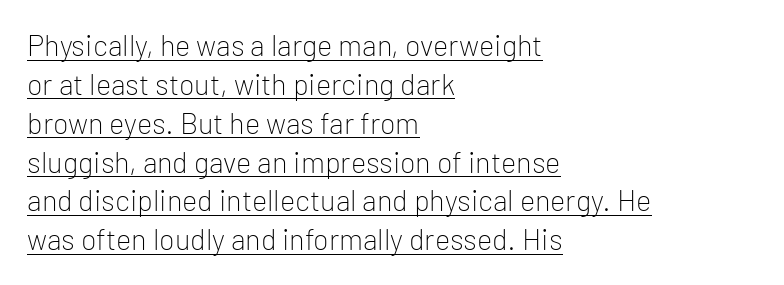
A sans-serif font was chosen for this passage. The rendering keeps characters at their native spacing. Does the copy run flush right? No — it runs flush left. Like a heading marked for emphasis, these lines bear an underscore. Each letter keeps its own natural width here, so spacing adapts to shape. These lines sit exactly where default settings would place them.
